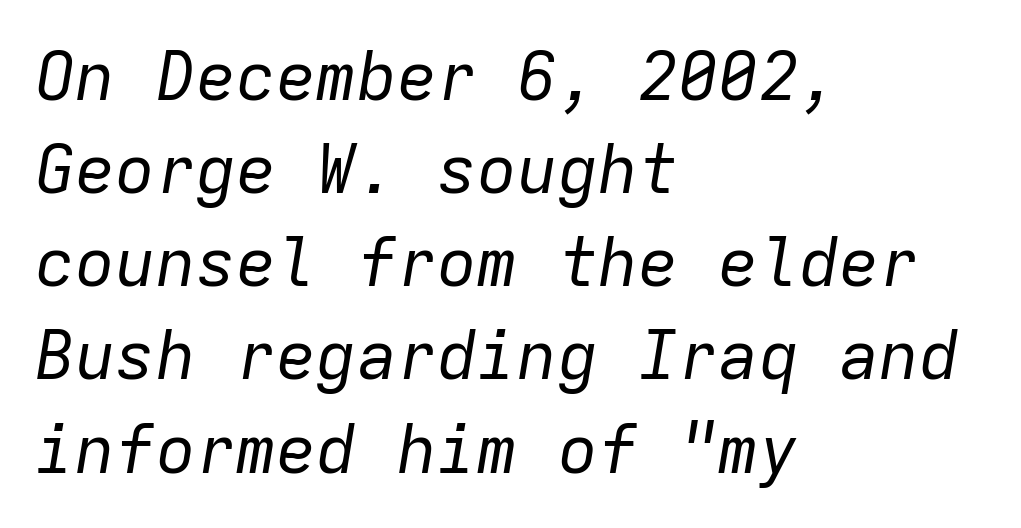
You could count columns in this text — the font is strictly monospaced. The passage is arranged the way most books set body copy — flush left. Leading matches the norm, producing a regular column. The face used here has a pronounced slope to its letters.
